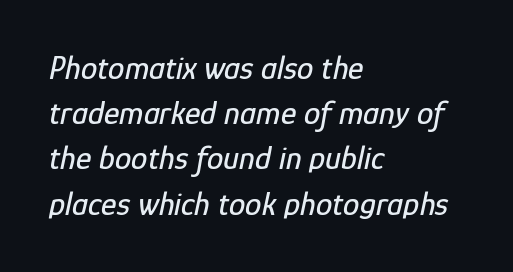
The gap between lines stays unmarked. The face used here is rendered with its standard letterfit. The space between consecutive lines is moderate. The letters advance in unequal steps, a hallmark of proportional type.
